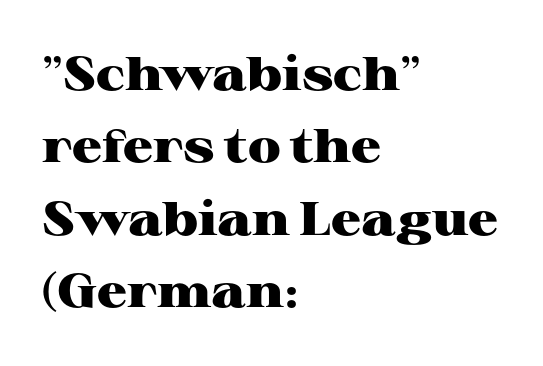
The lines are quadded left. Look at the tracking — it's just the regular setting, nothing added. The glyphs are unaccompanied by any horizontal stroke below them. Ascenders rise straight up at ninety degrees.
